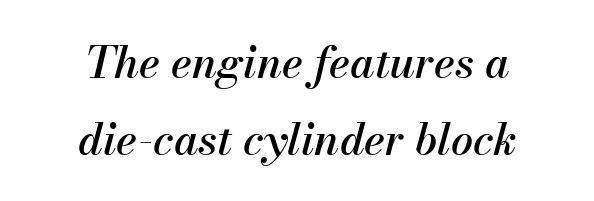
Q: Is the text italic (slanted)? A: Yes, it leans right by about 13 degrees.
Q: Is the text underlined? A: No.
Q: How is the paragraph aligned? A: Centered.
Q: Is the spacing between letters normal or unusually wide? A: Normal.
Q: Width (condensed, normal, or wide)? A: Normal.
Q: Stroke contrast? A: Medium.
Q: x-height? A: Small.
Q: Monospaced? A: No.
